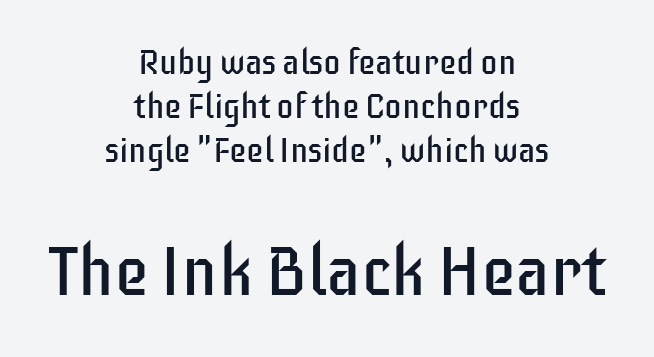
The image shows 70 px regular-weight, condensed sans-serif type, upright; set centered, normal line spacing (1.26x), normal letter spacing, not underlined; the second (bottom) block is 2.0x larger; low stroke contrast and a large x-height.
